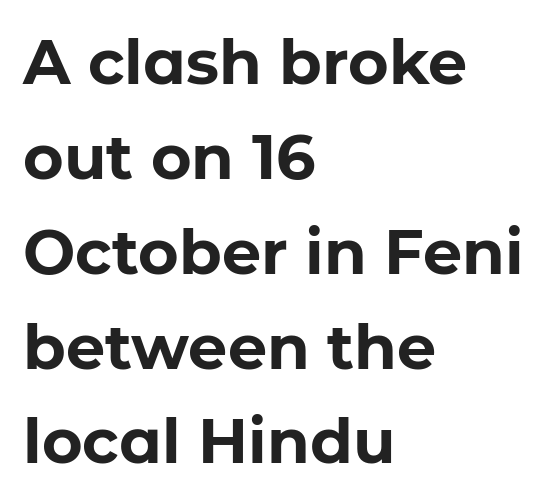
Does the copy run flush right? No — it runs flush left. Regarding leading, the lines here are spaced in the standard way. In terms of letterform style, serifs are entirely absent. When letters stand straight like this, we call the style roman or upright. The space directly below the letters is spotless.
